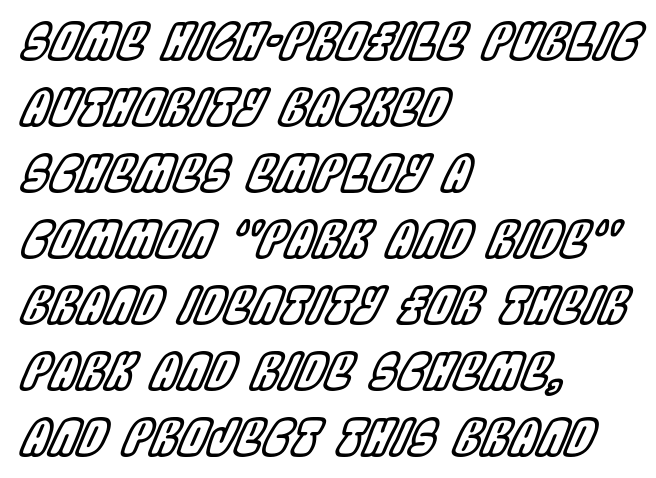
The image shows 50 px condensed type, italic (leaning right); set left-aligned, normal line spacing (1.32x), normal letter spacing, not underlined; a large x-height.
